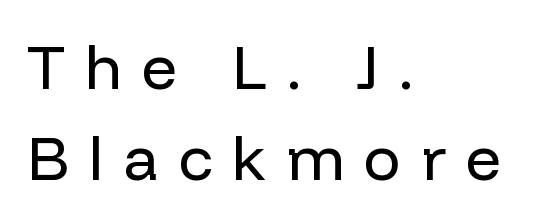
{"serif": "no", "italic": "no", "bold": "no", "weight": "regular", "width": "normal", "stroke_contrast": "low", "x_height": "medium", "monospaced": "no", "underline": "no", "align": "left", "line_spacing": "normal", "line_spacing_ratio": 1.47, "letter_spacing": "wide", "letter_spacing_em": 0.32, "glyph_px": 62}
